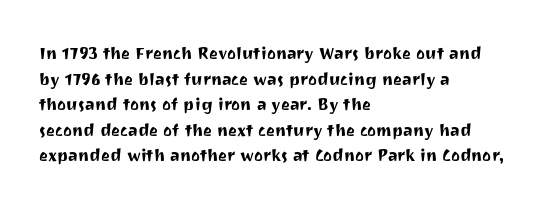
Line beginnings align vertically; line endings do not. Posture: vertical. A typesetter would call this zero additional tracking. The baseline area is clear.
